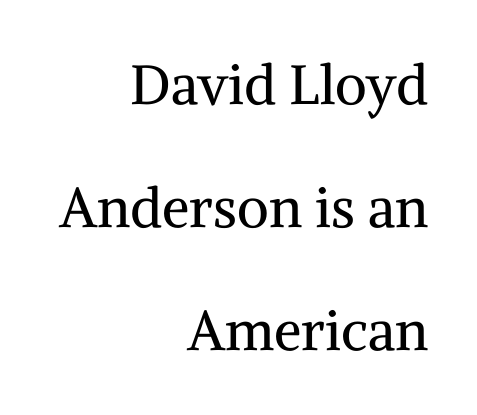
Does the lettering tilt? It doesn't — this is upright. Stroke thickness stays within the range of a standard reading face or lighter. No word sits above an underline. The space between consecutive lines is lavish.
